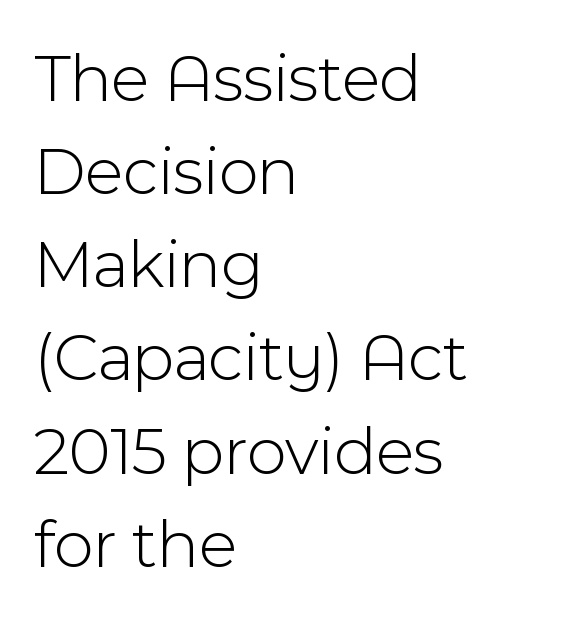
What kind of face is this? One without serifs — a sans. Unmarked baselines from the first word to the last. The characters are drawn with everyday or finer stroke widths. There is no visible air inserted between adjacent glyphs.
